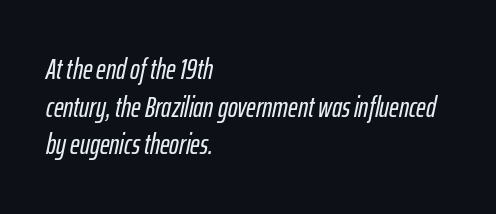
{"italic": "yes", "lean": "right", "slant_degrees": 12, "width": "condensed", "stroke_contrast": "low", "x_height": "medium", "monospaced": "no", "underline": "no", "align": "left", "line_spacing": "normal", "line_spacing_ratio": 1.3, "letter_spacing": "normal", "letter_spacing_em": 0.0, "glyph_px": 29}
